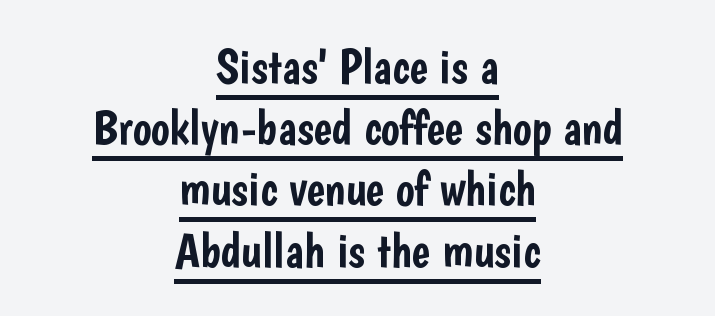
The image shows 49 px condensed sans-serif type, upright; set centered, normal line spacing (1.25x), normal letter spacing, underlined; low stroke contrast and a medium x-height.
